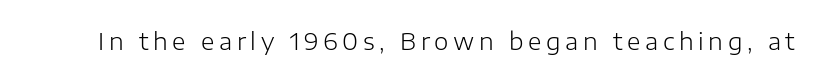
Q: Is the text bold? A: No.
Q: Is the text italic (slanted)? A: No, it is upright.
Q: Is the text underlined? A: No.
Q: Is the spacing between letters normal or unusually wide? A: Unusually wide.
